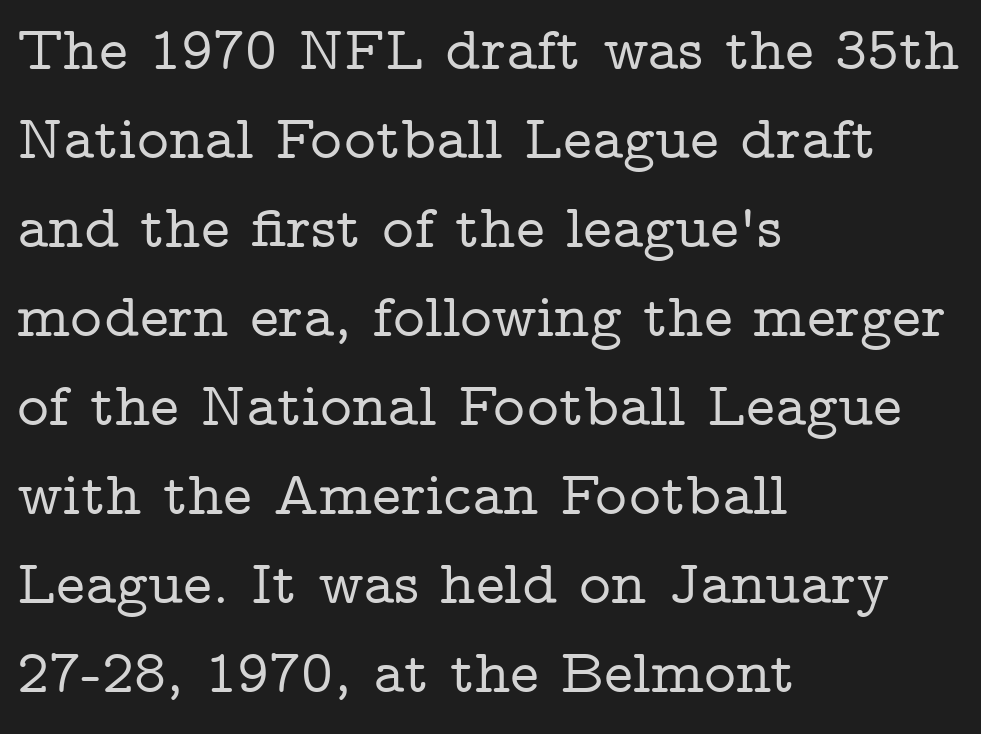
Proportional: the letters do not fall into vertical columns. You can tell it's not italic because the verticals are truly vertical. Compared with a centered layout, this one pins lines to the left instead. This sample uses a serif face. This sample keeps an unexceptional amount of space between lines.
